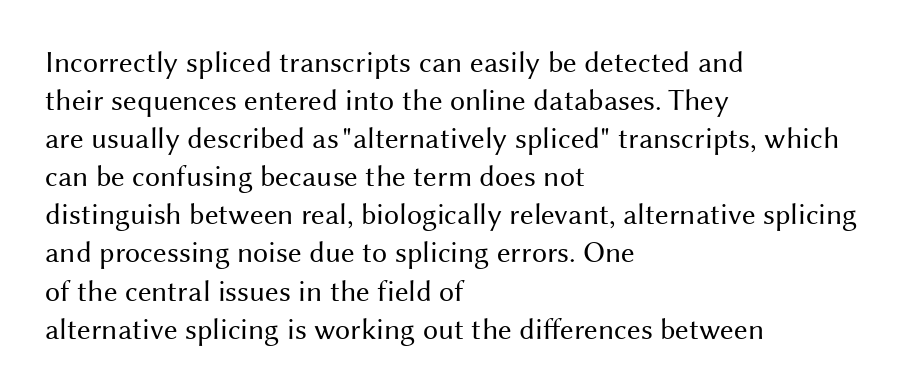
{"serif": "no", "italic": "no", "bold": "no", "weight": "regular", "width": "normal", "stroke_contrast": "medium", "x_height": "medium", "monospaced": "no", "underline": "no", "align": "left", "line_spacing": "normal", "line_spacing_ratio": 1.27, "letter_spacing": "normal", "letter_spacing_em": 0.0, "glyph_px": 30}
